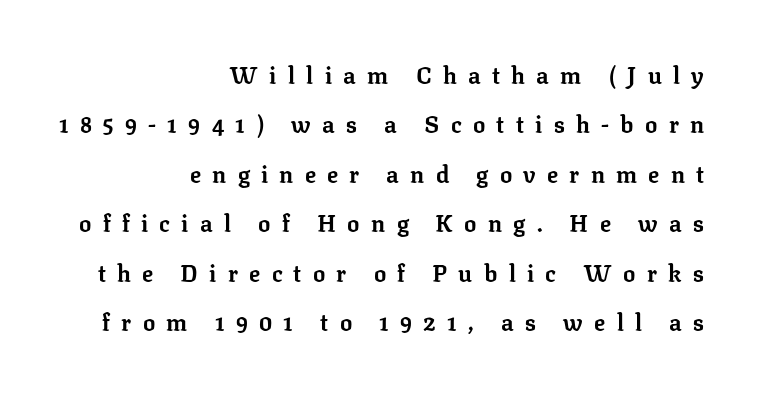
{"italic": "no", "bold": "yes", "underline": "no", "align": "right", "line_spacing": "loose", "line_spacing_ratio": 2.15, "letter_spacing": "wide", "letter_spacing_em": 0.49, "glyph_px": 23}
